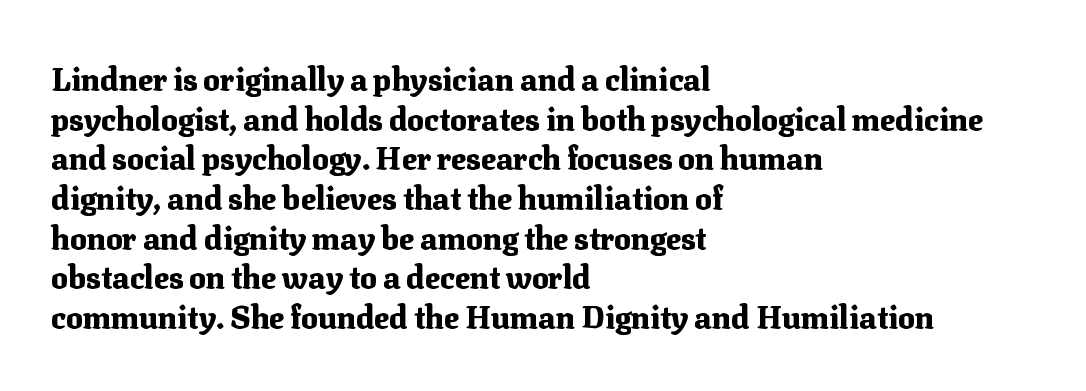
The image shows 31 px heavy serif type, upright; set left-aligned, normal line spacing (1.28x), normal letter spacing, not underlined; medium stroke contrast and a medium x-height.
